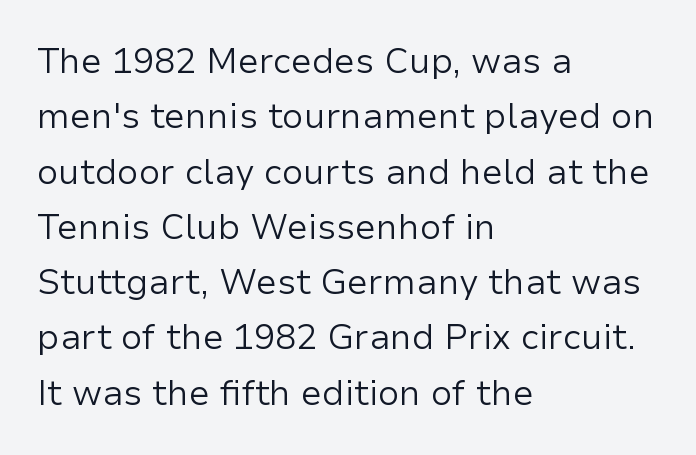
The image shows 35 px regular-weight sans-serif type, upright; set left-aligned, normal line spacing (1.58x), normal letter spacing, not underlined; low stroke contrast and a medium x-height.
